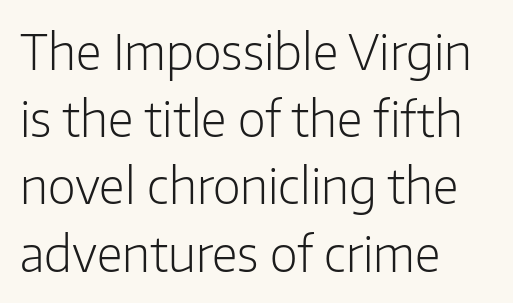
Stroke mass is kept to a normal reading level or below. The passage shown is typed in a proportional face where columns would drift. The strip under each line holds only bare page. This is roman type, the default non-slanted kind.
